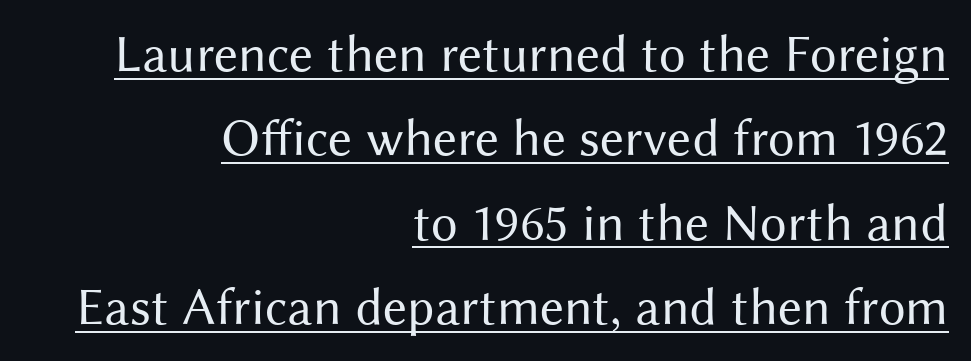
Leading matches the norm, producing a regular column. Varying glyph widths throughout — classic text-font behaviour. Check the space under the baseline: a stroke is drawn there. Vertical strokes here are truly vertical.
